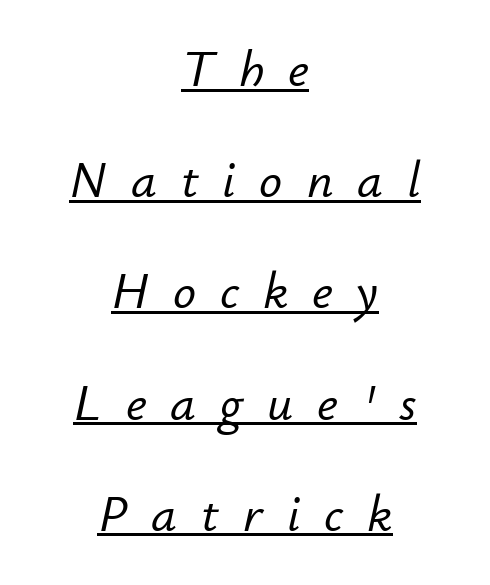
The image shows 51 px text type, italic (leaning right); set centered, loose line spacing (2.18x), unusually wide letter spacing (+0.47 em), underlined; low stroke contrast and a small x-height.
